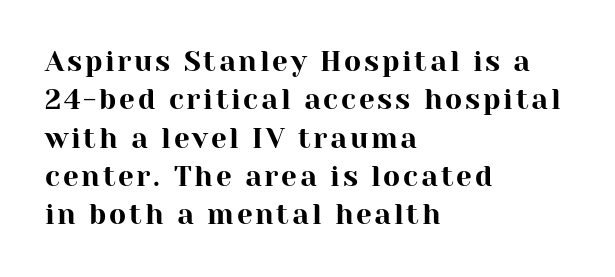
The image shows 28 px serif type, upright; set left-aligned, normal line spacing (1.37x), not underlined; high stroke contrast and a medium x-height.
